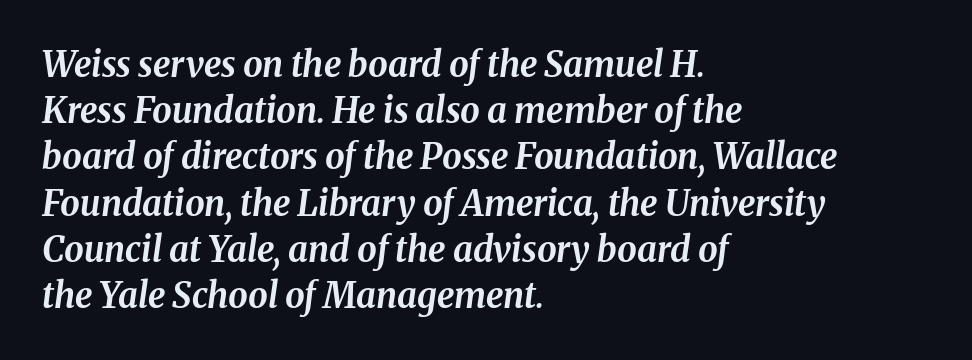
{"italic": "yes", "lean": "right", "slant_degrees": 8, "bold": "yes", "weight": "bold", "width": "normal", "stroke_contrast": "medium", "x_height": "medium", "monospaced": "no", "underline": "no", "align": "left", "line_spacing": "normal", "line_spacing_ratio": 1.32, "letter_spacing": "normal", "letter_spacing_em": 0.0, "glyph_px": 35}
